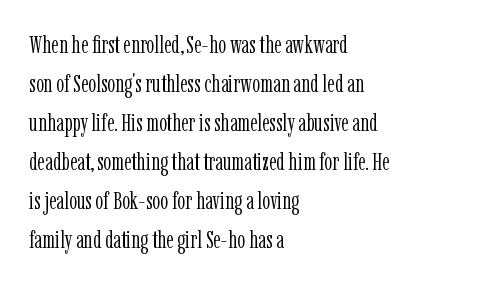
{"italic": "no", "bold": "no", "underline": "no", "align": "left", "line_spacing": "normal", "line_spacing_ratio": 1.56, "letter_spacing": "normal", "letter_spacing_em": 0.0, "glyph_px": 25}
